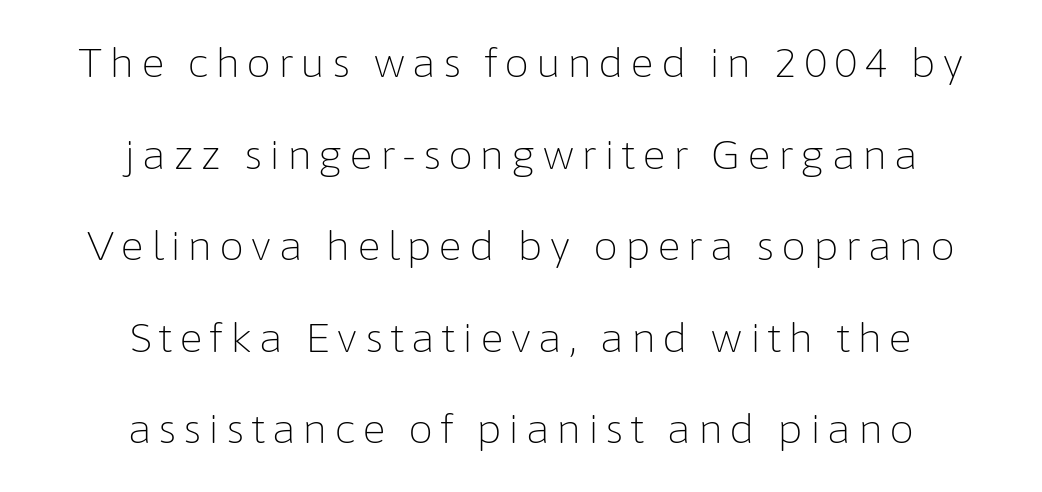
Q: Is the text bold? A: No.
Q: Is the text italic (slanted)? A: No, it is upright.
Q: Is the typeface a serif or a sans-serif typeface? A: Sans-serif.
Q: Is the text underlined? A: No.
Q: How is the paragraph aligned? A: Centered.
Q: Is the spacing between lines tight, normal or loose? A: Loose.
Q: Width (condensed, normal, or wide)? A: Normal.
Q: Stroke contrast? A: Low.
Q: x-height? A: Medium.
Q: Monospaced? A: No.
